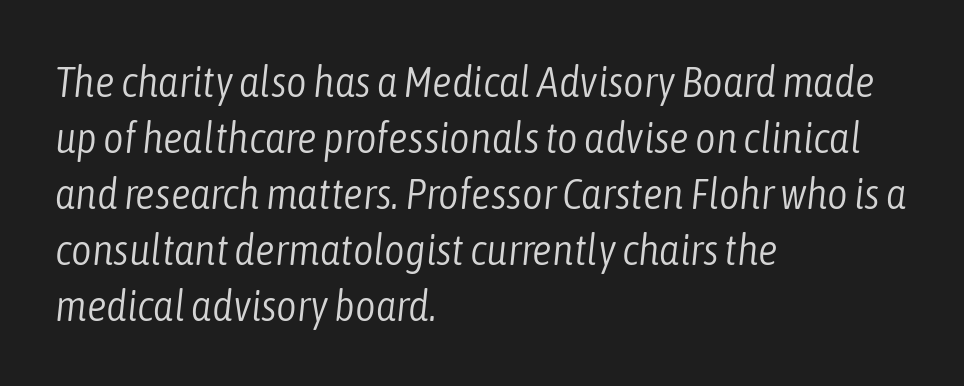
Q: Is the text bold? A: No.
Q: Is the text italic (slanted)? A: Yes, it leans right by about 6 degrees.
Q: Is the text underlined? A: No.
Q: How is the paragraph aligned? A: Left-aligned.
Q: Is the spacing between letters normal or unusually wide? A: Normal.
Q: Is the spacing between lines tight, normal or loose? A: Normal.
Q: Width (condensed, normal, or wide)? A: Condensed.
Q: Stroke contrast? A: Low.
Q: x-height? A: Medium.
Q: Monospaced? A: No.
